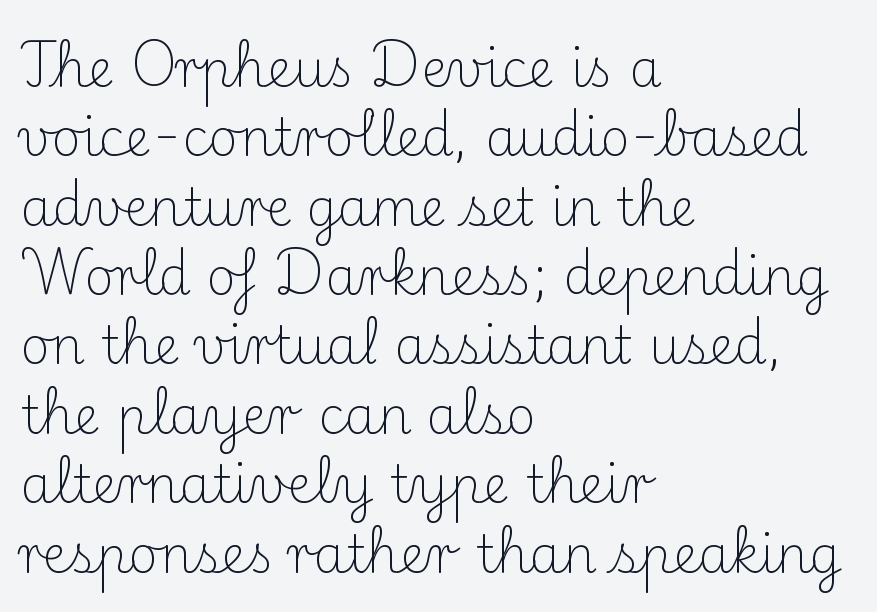
Q: Is the text bold? A: No.
Q: Is the text italic (slanted)? A: No, it is upright.
Q: Is the typeface a serif or a sans-serif typeface? A: Serif.
Q: Is the text underlined? A: No.
Q: How is the paragraph aligned? A: Left-aligned.
Q: Is the spacing between letters normal or unusually wide? A: Normal.
Q: Is the spacing between lines tight, normal or loose? A: Normal.
Q: Width (condensed, normal, or wide)? A: Normal.
Q: Stroke contrast? A: Medium.
Q: x-height? A: Small.
Q: Monospaced? A: No.
